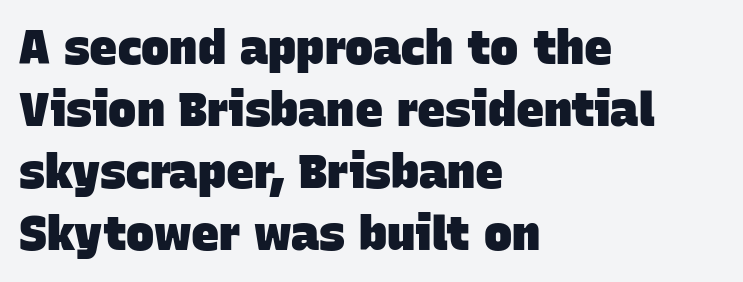
A sans-serif font was chosen for this passage. This sample uses plain, unmodified letter spacing. Heft: maximum for text — a bold. Honestly, there is no underline to notice here at all. If you drew a ruler down the left edge, every line would touch it. These lines are rendered in a variable-pitch font.
